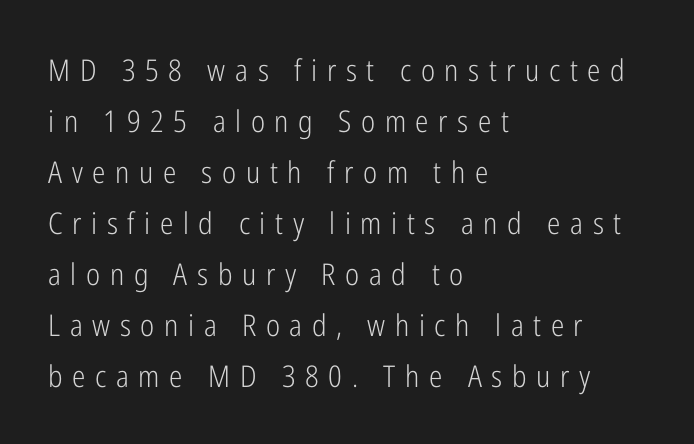
The image shows 30 px light, condensed sans-serif type, upright; set left-aligned, normal line spacing (1.7x), unusually wide letter spacing (+0.32 em), not underlined; low stroke contrast and a medium x-height.
